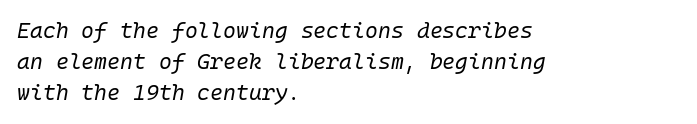
{"italic": "yes", "lean": "right", "slant_degrees": 10, "bold": "no", "underline": "no", "align": "left", "line_spacing": "normal", "line_spacing_ratio": 1.41, "letter_spacing": "normal", "letter_spacing_em": 0.0, "glyph_px": 22}
